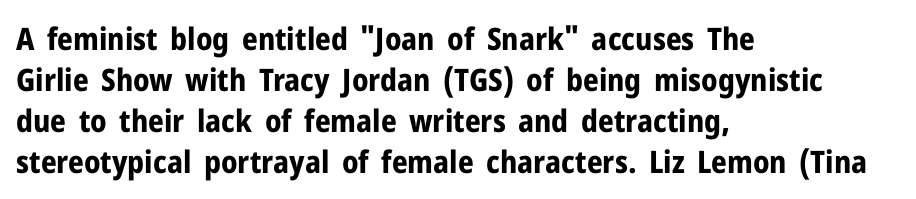
Q: Is the text bold? A: Yes.
Q: Is the text italic (slanted)? A: No, it is upright.
Q: Is the typeface a serif or a sans-serif typeface? A: Sans-serif.
Q: Is the text underlined? A: No.
Q: How is the paragraph aligned? A: Left-aligned.
Q: Is the spacing between letters normal or unusually wide? A: Normal.
Q: Is the spacing between lines tight, normal or loose? A: Normal.
Q: Width (condensed, normal, or wide)? A: Normal.
Q: Stroke contrast? A: Low.
Q: x-height? A: Medium.
Q: Monospaced? A: No.
